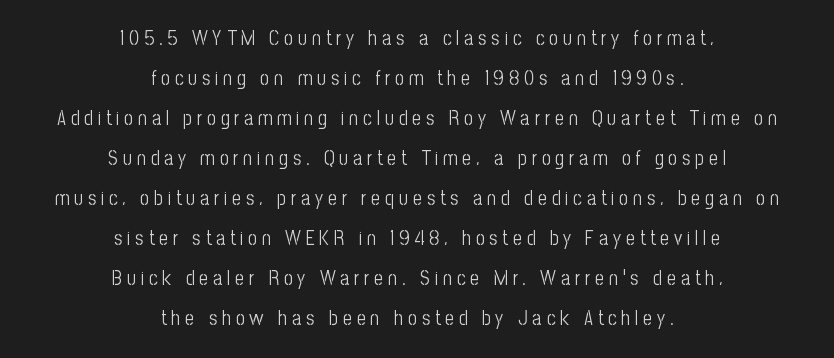
Students, observe: this is what heavily led, spacious text looks like. The gap between lines stays unmarked. Both edges are ragged and mirror each other, which tells us the setting is centered. The letterforms stand isolated, each surrounded by extra space.
